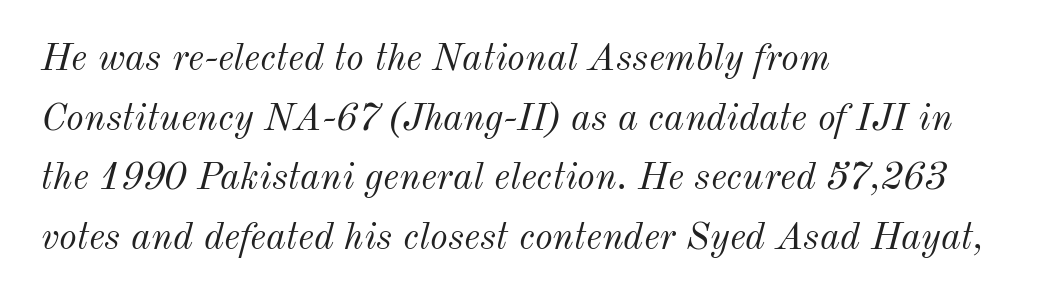
Q: Is the text bold? A: No.
Q: Is the text italic (slanted)? A: Yes, it leans right by about 12 degrees.
Q: Is the text underlined? A: No.
Q: How is the paragraph aligned? A: Left-aligned.
Q: Is the spacing between letters normal or unusually wide? A: Normal.
Q: Is the spacing between lines tight, normal or loose? A: Normal.
Q: Width (condensed, normal, or wide)? A: Normal.
Q: Stroke contrast? A: Medium.
Q: x-height? A: Small.
Q: Monospaced? A: No.
